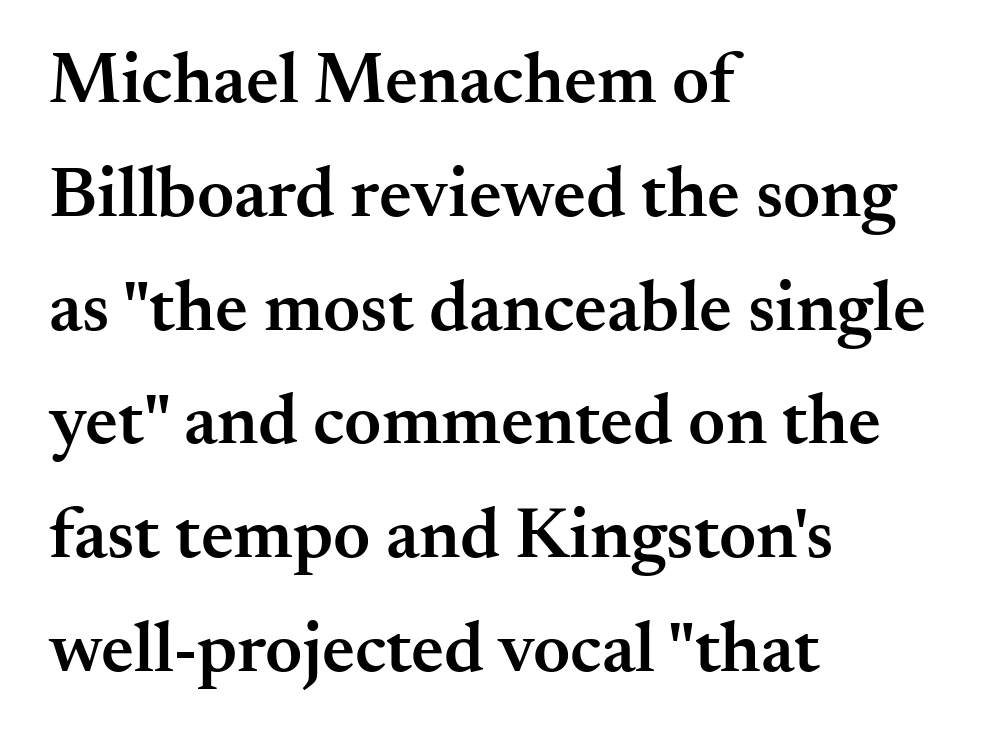
Q: Is the text bold? A: Semi-bold.
Q: Is the text italic (slanted)? A: No, it is upright.
Q: Is the typeface a serif or a sans-serif typeface? A: Serif.
Q: Is the text underlined? A: No.
Q: How is the paragraph aligned? A: Left-aligned.
Q: Is the spacing between letters normal or unusually wide? A: Normal.
Q: Is the spacing between lines tight, normal or loose? A: Normal.
Q: Width (condensed, normal, or wide)? A: Normal.
Q: Stroke contrast? A: Medium.
Q: x-height? A: Small.
Q: Monospaced? A: No.
